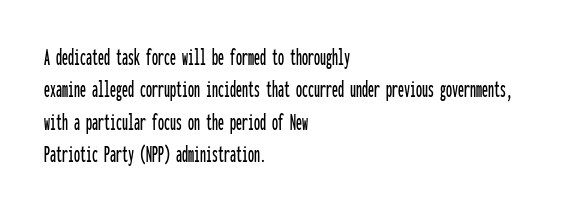
{"italic": "no", "underline": "no", "align": "left", "line_spacing": "normal", "line_spacing_ratio": 1.35, "letter_spacing": "normal", "letter_spacing_em": 0.0, "glyph_px": 24}
